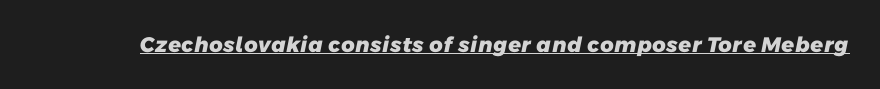
Q: Is the text bold? A: Yes.
Q: Is the text underlined? A: Yes.
Q: Is the spacing between letters normal or unusually wide? A: Normal.
